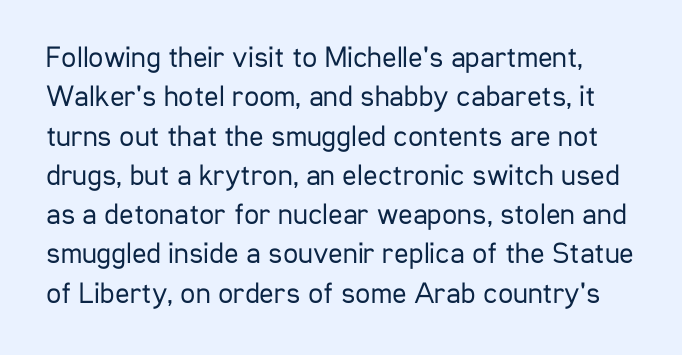
{"serif": "no", "italic": "no", "bold": "no", "weight": "regular", "width": "condensed", "stroke_contrast": "low", "x_height": "medium", "monospaced": "no", "underline": "no", "line_spacing": "normal", "line_spacing_ratio": 1.31, "letter_spacing": "normal", "letter_spacing_em": 0.0, "glyph_px": 30}
